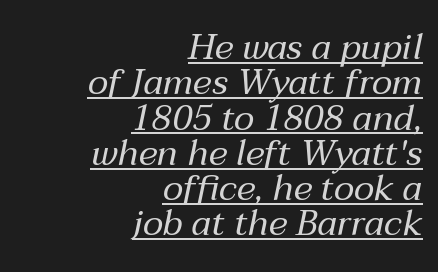
{"italic": "yes", "lean": "right", "slant_degrees": 12, "bold": "no", "weight": "regular", "width": "normal", "stroke_contrast": "medium", "x_height": "medium", "monospaced": "no", "underline": "yes", "align": "right", "line_spacing": "tight", "line_spacing_ratio": 0.98, "letter_spacing": "normal", "letter_spacing_em": 0.0, "glyph_px": 36}
